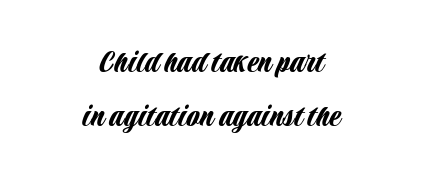
Neither beginnings nor endings align; midpoints do. No feet cap the strokes, marking this as sans-serif type. The passage shown is typed in a proportional face where columns would drift. Leading: standard. Check under the words: just untouched page.
